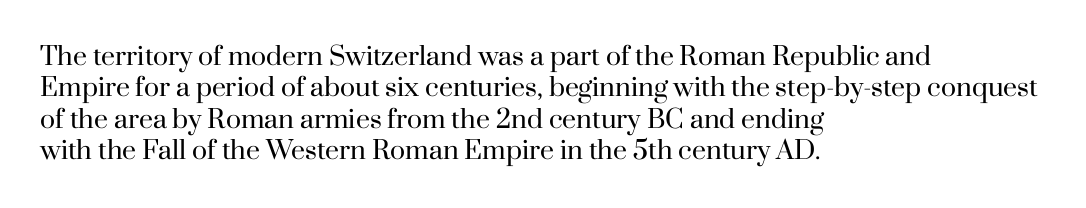
{"italic": "no", "bold": "no", "underline": "no", "align": "left", "line_spacing": "normal", "line_spacing_ratio": 1.26, "letter_spacing": "normal", "letter_spacing_em": 0.0, "glyph_px": 25}
